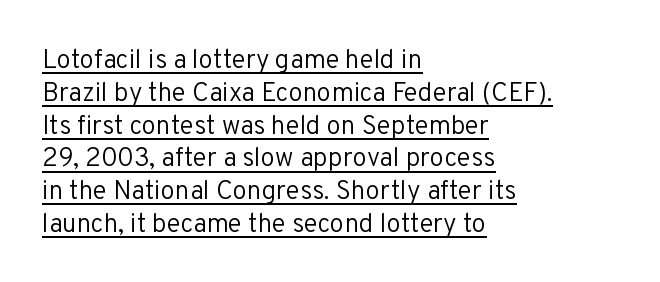
Q: Is the text bold? A: No.
Q: Is the text italic (slanted)? A: No, it is upright.
Q: Is the text underlined? A: Yes.
Q: How is the paragraph aligned? A: Left-aligned.
Q: Is the spacing between letters normal or unusually wide? A: Normal.
Q: Is the spacing between lines tight, normal or loose? A: Normal.
